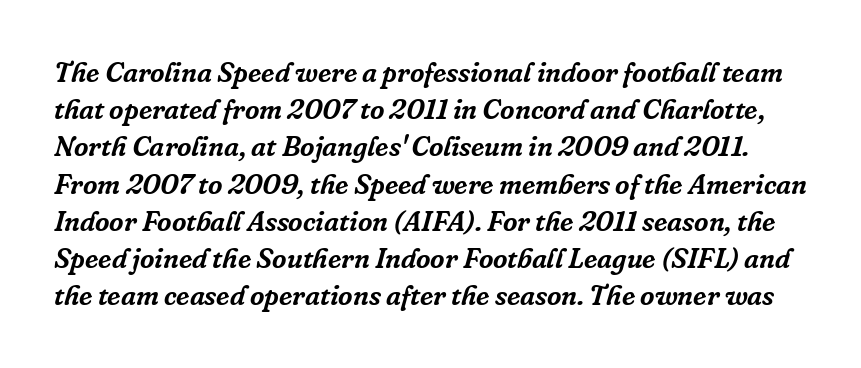
The image shows 28 px serif type, italic (leaning right); set normal line spacing (1.33x), normal letter spacing, not underlined; low stroke contrast and a medium x-height.
